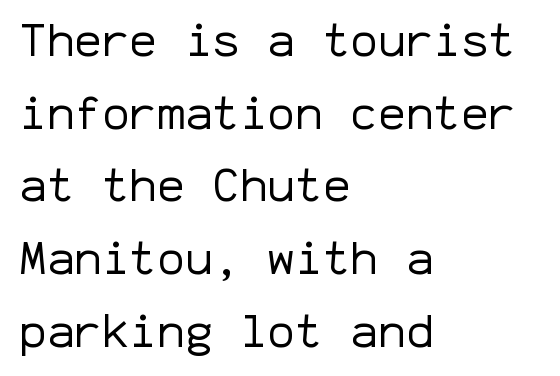
The image shows 46 px regular-weight sans-serif type, upright, monospaced; set left-aligned, normal line spacing (1.58x), normal letter spacing, not underlined; low stroke contrast and a medium x-height.
